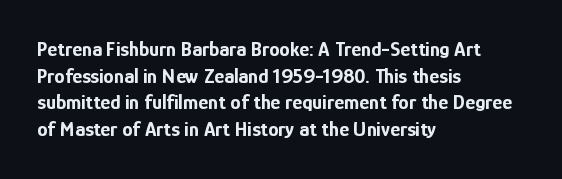
Honestly, the row spacing looks completely unremarkable. Posture: upright roman. Plenty of ink on the page — the face is bold. Typeset ragged right — the left edge is the straight one.
